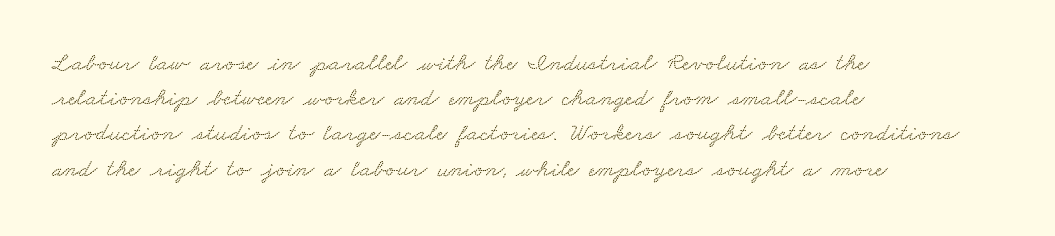
The image shows 25 px text type; set left-aligned, normal line spacing (1.41x), normal letter spacing, not underlined.
